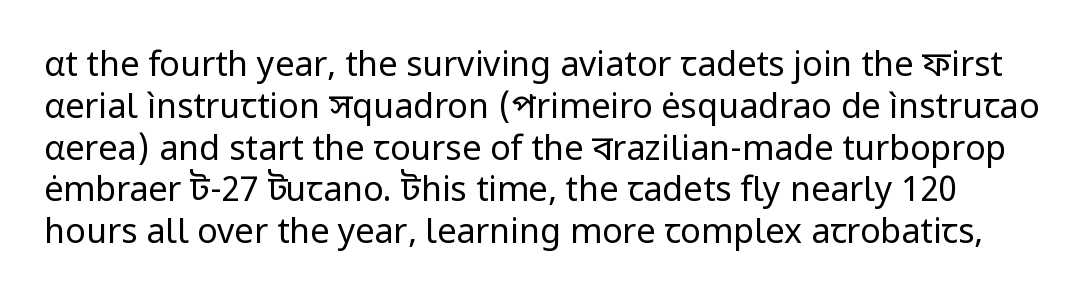
The image shows 34 px regular-weight sans-serif type, upright; set line spacing 1.23x, normal letter spacing, not underlined; low stroke contrast and a medium x-height.
